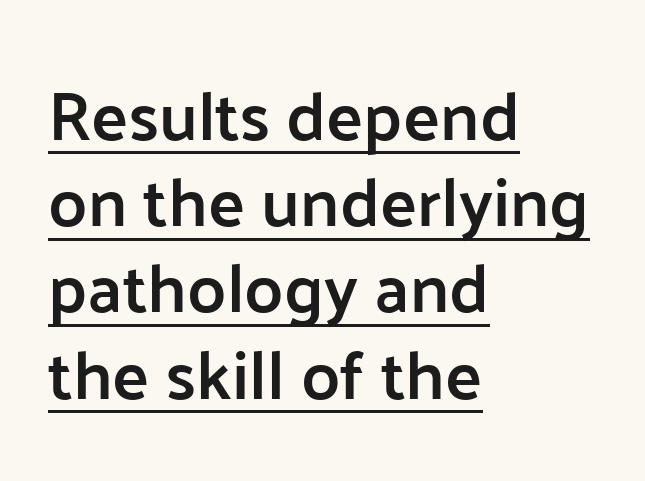
The designer went with a sans here, leaving each stem footless. The tracking reads as untouched default to a designer's eye. The face used here is a semibold: visibly heavier than regular, lighter than bold. Here the designer chose a conventional face with non-uniform glyph widths.
